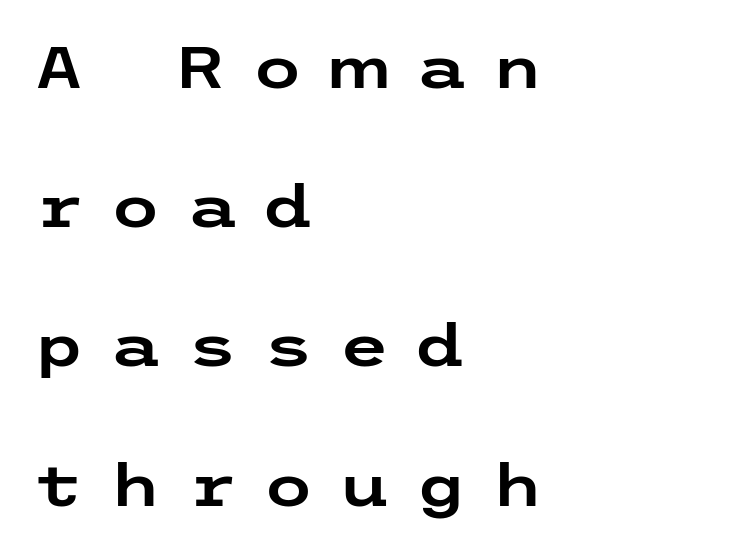
Q: Is the text italic (slanted)? A: No, it is upright.
Q: Is the typeface a serif or a sans-serif typeface? A: Sans-serif.
Q: Is the text underlined? A: No.
Q: How is the paragraph aligned? A: Left-aligned.
Q: Is the spacing between letters normal or unusually wide? A: Unusually wide.
Q: Is the spacing between lines tight, normal or loose? A: Loose.
Q: Width (condensed, normal, or wide)? A: Wide.
Q: Stroke contrast? A: Low.
Q: x-height? A: Medium.
